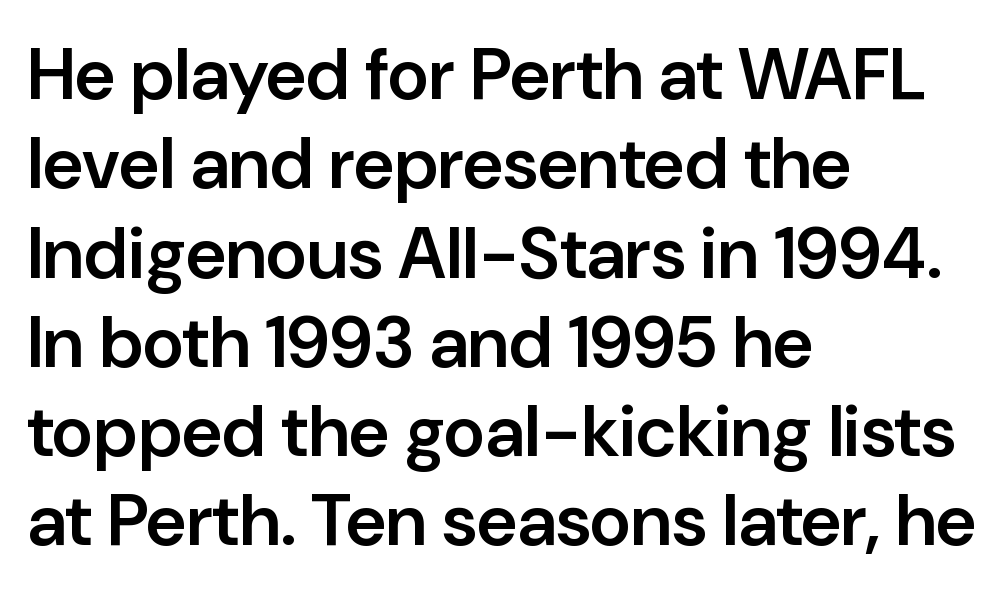
In terms of posture, this sample is upright. Is the letter spacing exaggerated? No — it looks like the ordinary default. Letterform terminals end flat and unadorned throughout the passage. Unmarked baselines from the first word to the last. The passage shown is semibold, sitting just below true bold. Where is the straight margin? On the left.
